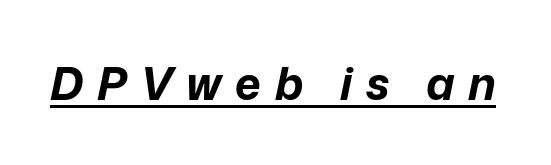
The image shows 45 px bold type, italic (leaning right); set unusually wide letter spacing (+0.3 em), underlined; low stroke contrast and a medium x-height.
